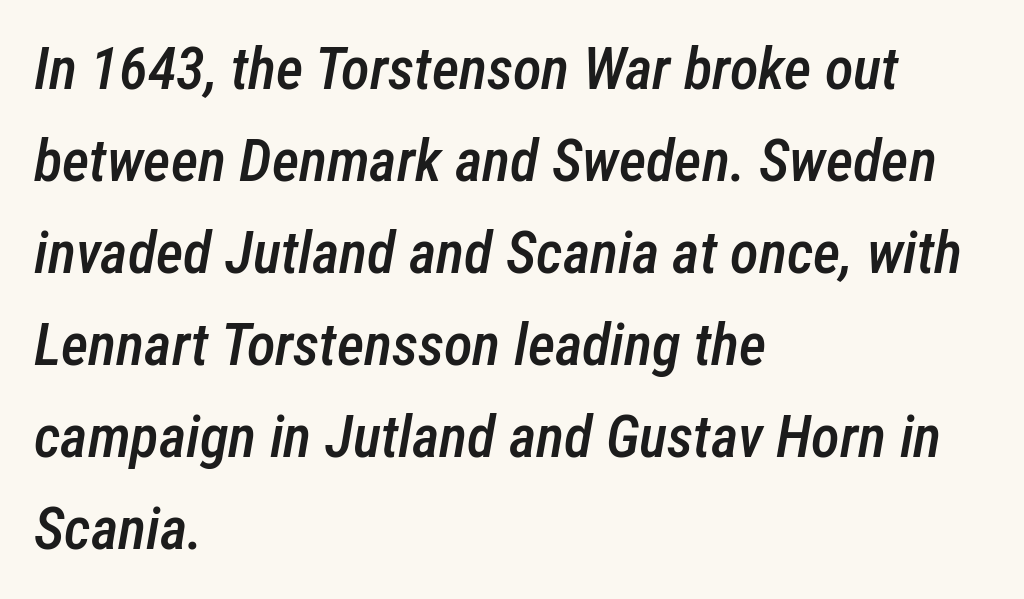
Compared with ordinary roman type, these characters are visibly tilted. Compared with an ordinary text face, these strokes are moderately heavier — a semibold. Does extra space separate the letters? No, they use regular spacing. Every row of glyphs begins at an identical x-position on the left.
